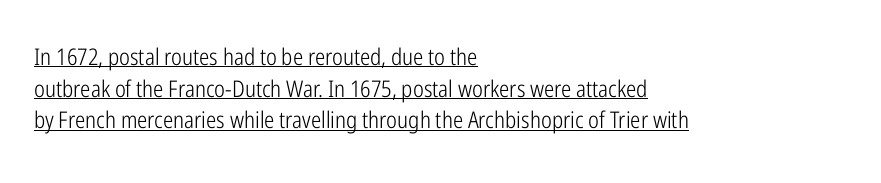
Q: Is the text bold? A: No.
Q: Is the text italic (slanted)? A: No, it is upright.
Q: Is the text underlined? A: Yes.
Q: How is the paragraph aligned? A: Left-aligned.
Q: Is the spacing between letters normal or unusually wide? A: Normal.
Q: Is the spacing between lines tight, normal or loose? A: Normal.
